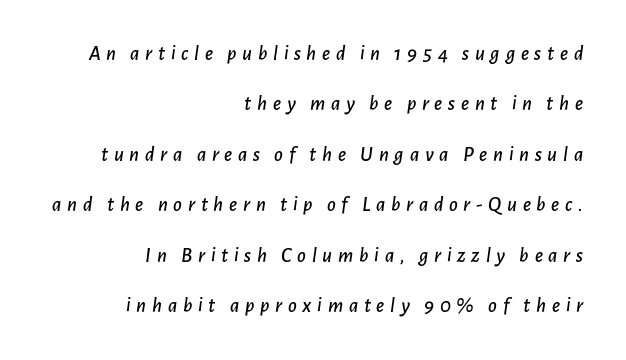
Just letters on the line, the space beneath them empty. This rendering widens character spacing well past its baseline value. Compared with typical paragraphs, the rows here are farther apart. Teacher's note: observe the even right margin — that is flush-right alignment.
